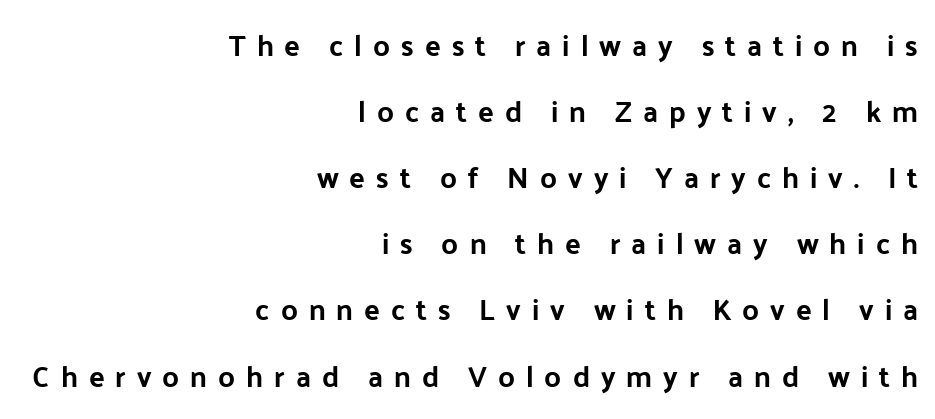
Q: Is the text italic (slanted)? A: No, it is upright.
Q: Is the typeface a serif or a sans-serif typeface? A: Sans-serif.
Q: Is the text underlined? A: No.
Q: How is the paragraph aligned? A: Right-aligned.
Q: Is the spacing between letters normal or unusually wide? A: Unusually wide.
Q: Is the spacing between lines tight, normal or loose? A: Loose.
Q: Width (condensed, normal, or wide)? A: Normal.
Q: Stroke contrast? A: Low.
Q: x-height? A: Medium.
Q: Monospaced? A: No.
